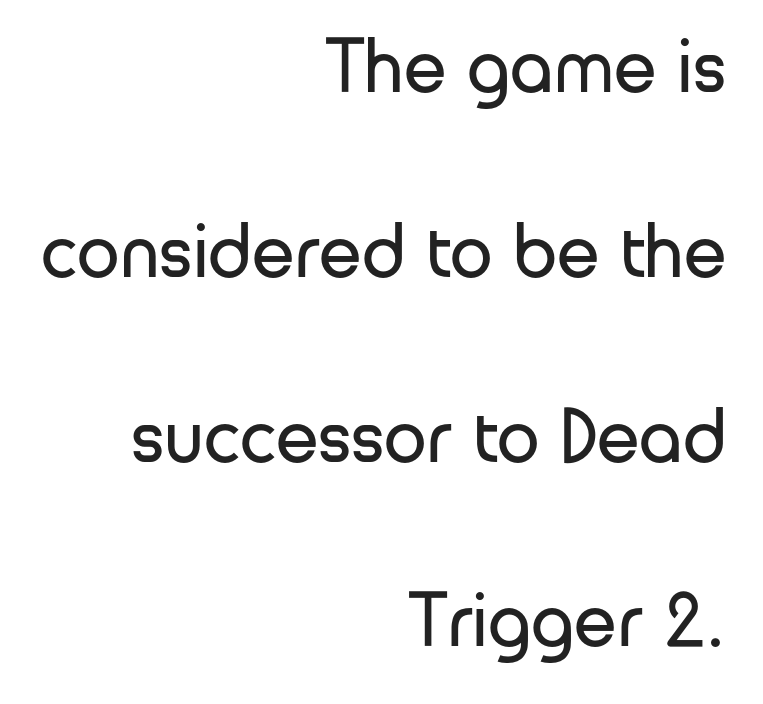
These lines are rendered in a variable-pitch font. Italic? Not at all — the glyphs are vertical. Has an underline been added? It has not. The vertical gap from one line to the next is large. Glyph-to-glyph distance matches everyday printed text. The paragraph shown leans on its right margin.
